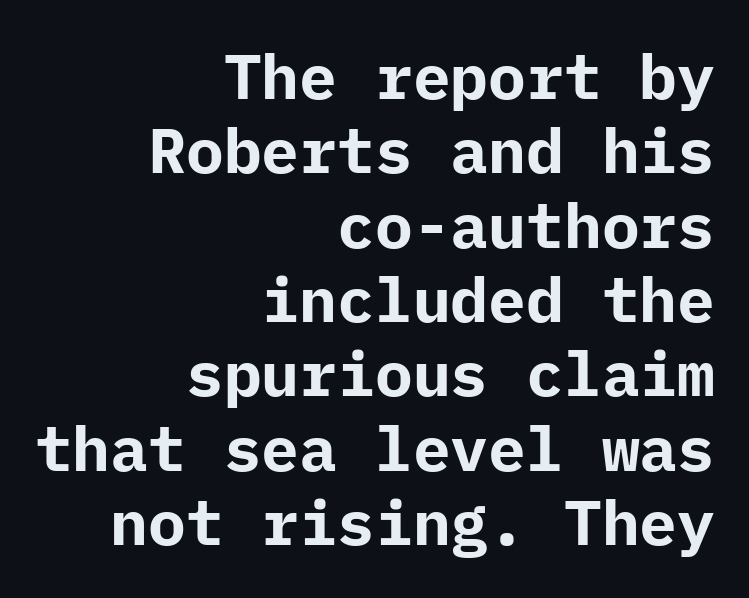
The image shows 63 px bold sans-serif type, upright; set right-aligned, line spacing 1.18x, normal letter spacing, not underlined; low stroke contrast and a medium x-height.
